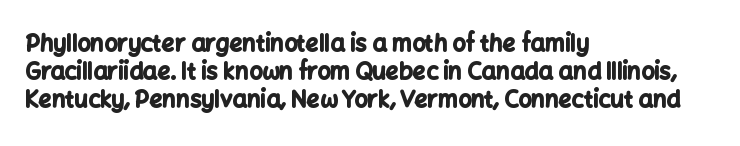
Q: Is the text bold? A: Yes.
Q: Is the text italic (slanted)? A: No, it is upright.
Q: Is the text underlined? A: No.
Q: How is the paragraph aligned? A: Left-aligned.
Q: Is the spacing between letters normal or unusually wide? A: Normal.
